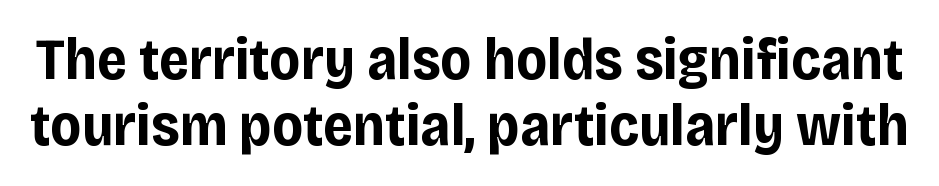
The image shows 59 px bold sans-serif type, upright; set tight line spacing (1.12x), normal letter spacing, not underlined; low stroke contrast and a large x-height.
